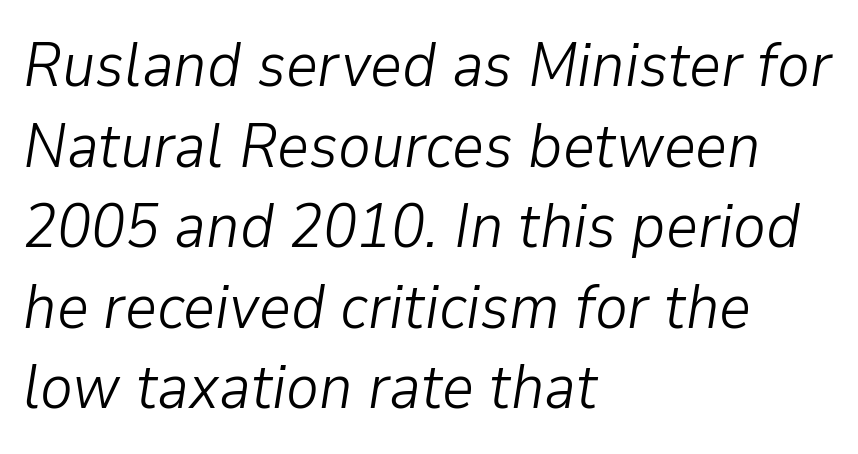
The image shows 62 px light type, italic (leaning right); set left-aligned, normal line spacing (1.3x), normal letter spacing, not underlined; low stroke contrast and a medium x-height.
